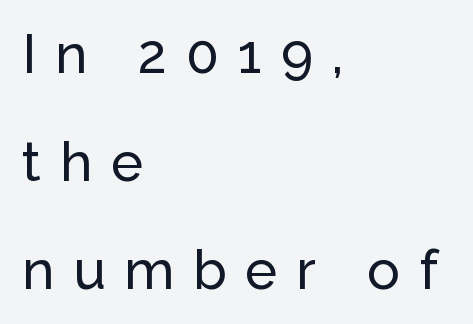
The image shows 54 px sans-serif type, upright; set left-aligned, loose line spacing (2.0x), unusually wide letter spacing (+0.35 em), not underlined; low stroke contrast and a medium x-height.
